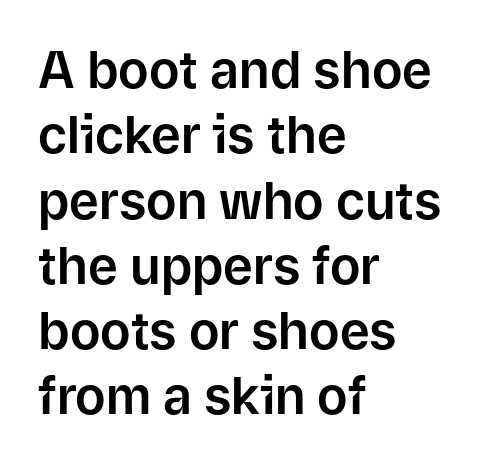
Q: Is the text italic (slanted)? A: No, it is upright.
Q: Is the typeface a serif or a sans-serif typeface? A: Sans-serif.
Q: Is the text underlined? A: No.
Q: How is the paragraph aligned? A: Left-aligned.
Q: Is the spacing between letters normal or unusually wide? A: Normal.
Q: Is the spacing between lines tight, normal or loose? A: Normal.
Q: Width (condensed, normal, or wide)? A: Normal.
Q: Stroke contrast? A: Low.
Q: x-height? A: Medium.
Q: Monospaced? A: No.
